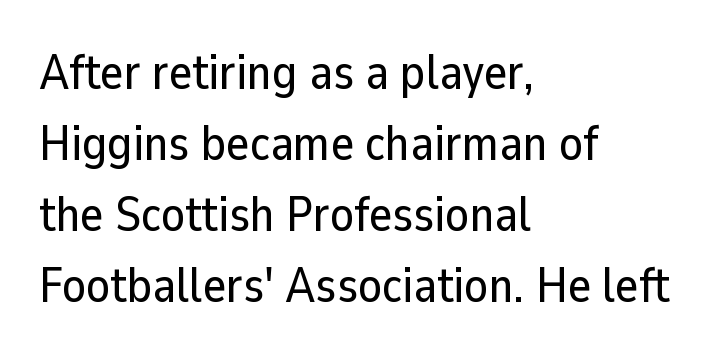
{"serif": "no", "italic": "no", "width": "normal", "stroke_contrast": "low", "x_height": "medium", "monospaced": "no", "underline": "no", "align": "left", "line_spacing": "normal", "line_spacing_ratio": 1.45, "letter_spacing": "normal", "letter_spacing_em": 0.0, "glyph_px": 49}
